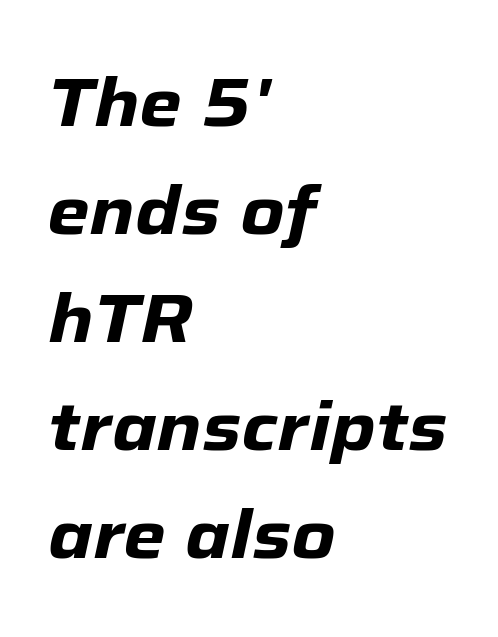
Q: Is the text bold? A: Yes.
Q: Is the text italic (slanted)? A: Yes, it leans right by about 12 degrees.
Q: Is the text underlined? A: No.
Q: How is the paragraph aligned? A: Left-aligned.
Q: Is the spacing between letters normal or unusually wide? A: Normal.
Q: Is the spacing between lines tight, normal or loose? A: Normal.
Q: Width (condensed, normal, or wide)? A: Normal.
Q: Stroke contrast? A: Low.
Q: x-height? A: Medium.
Q: Monospaced? A: No.
